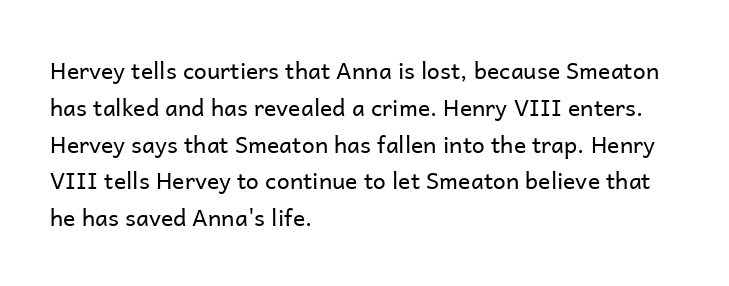
Q: Is the text bold? A: No.
Q: Is the text italic (slanted)? A: No, it is upright.
Q: Is the text underlined? A: No.
Q: How is the paragraph aligned? A: Left-aligned.
Q: Is the spacing between letters normal or unusually wide? A: Normal.
Q: Is the spacing between lines tight, normal or loose? A: Normal.
